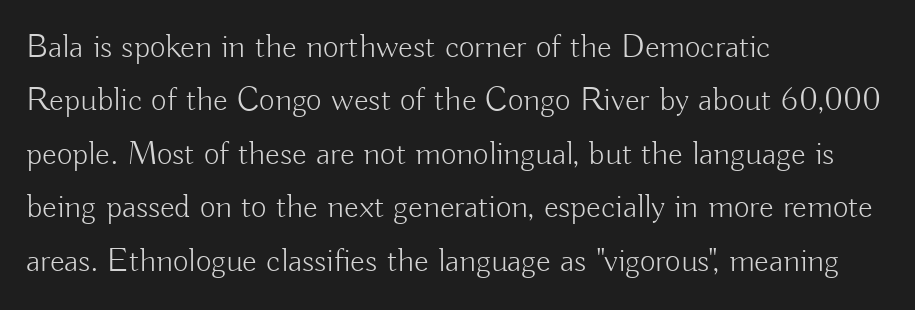
Q: Is the text bold? A: No.
Q: Is the text italic (slanted)? A: No, it is upright.
Q: Is the typeface a serif or a sans-serif typeface? A: Sans-serif.
Q: Is the text underlined? A: No.
Q: How is the paragraph aligned? A: Left-aligned.
Q: Is the spacing between letters normal or unusually wide? A: Normal.
Q: Is the spacing between lines tight, normal or loose? A: Normal.
Q: Width (condensed, normal, or wide)? A: Normal.
Q: Stroke contrast? A: Low.
Q: x-height? A: Small.
Q: Monospaced? A: No.
